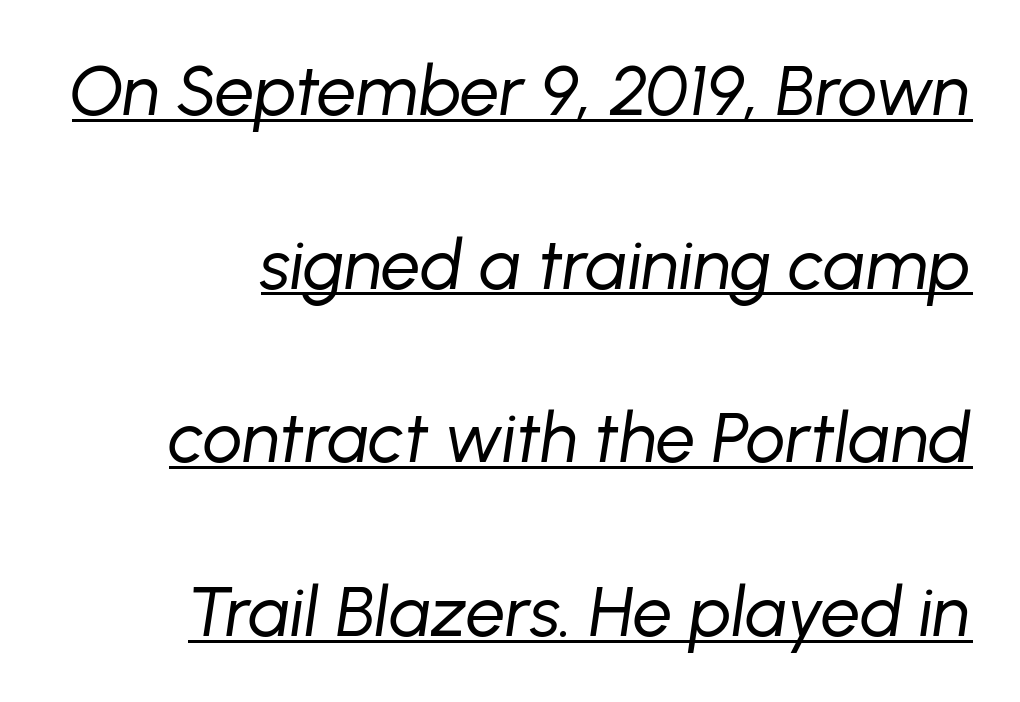
The image shows 70 px regular-weight type, italic (leaning right); set right-aligned, loose line spacing (2.48x), normal letter spacing, underlined; low stroke contrast and a medium x-height.
